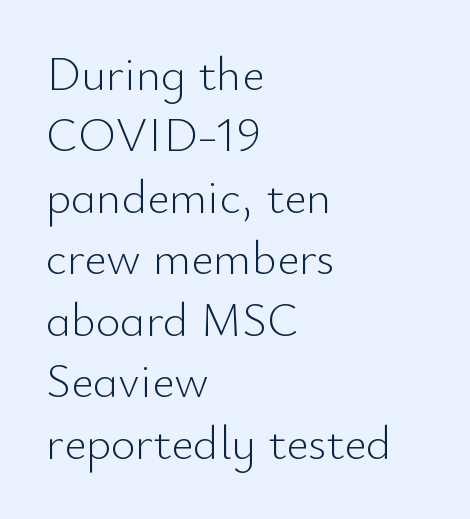
The image shows 48 px light sans-serif type, upright; set left-aligned, normal line spacing (1.28x), normal letter spacing, not underlined; low stroke contrast and a small x-height.
